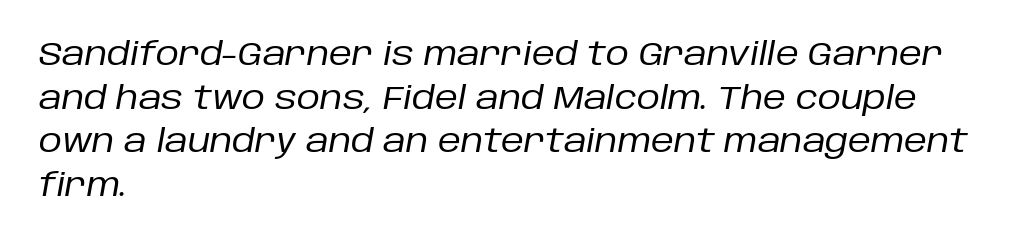
Do the characters align in a grid? No, the font is proportional. Weight: not bold — regular or lighter. Leading matches the norm, producing a regular column. Typeset ragged right — the left edge is the straight one. Decoration check: the copy has no underline.
